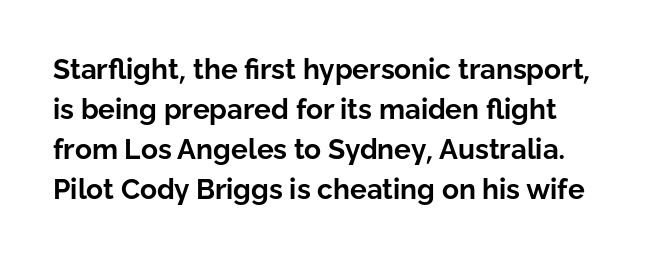
Q: Is the text bold? A: Yes.
Q: Is the text italic (slanted)? A: No, it is upright.
Q: Is the typeface a serif or a sans-serif typeface? A: Sans-serif.
Q: Is the text underlined? A: No.
Q: Is the spacing between letters normal or unusually wide? A: Normal.
Q: Is the spacing between lines tight, normal or loose? A: Normal.
Q: Width (condensed, normal, or wide)? A: Normal.
Q: Stroke contrast? A: Low.
Q: x-height? A: Medium.
Q: Monospaced? A: No.
